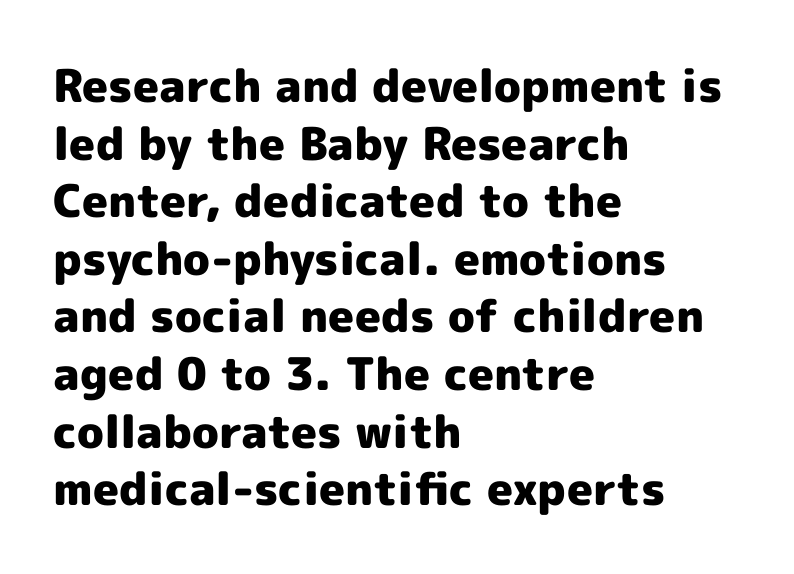
Q: Is the text bold? A: Yes.
Q: Is the text italic (slanted)? A: No, it is upright.
Q: Is the typeface a serif or a sans-serif typeface? A: Sans-serif.
Q: Is the text underlined? A: No.
Q: How is the paragraph aligned? A: Left-aligned.
Q: Is the spacing between letters normal or unusually wide? A: Normal.
Q: Is the spacing between lines tight, normal or loose? A: Normal.
Q: Width (condensed, normal, or wide)? A: Normal.
Q: x-height? A: Medium.
Q: Monospaced? A: No.
